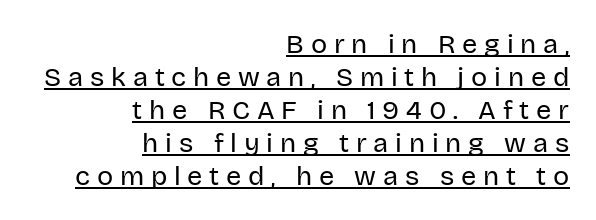
Q: Is the text bold? A: No.
Q: Is the text italic (slanted)? A: No, it is upright.
Q: Is the text underlined? A: Yes.
Q: How is the paragraph aligned? A: Right-aligned.
Q: Is the spacing between letters normal or unusually wide? A: Unusually wide.
